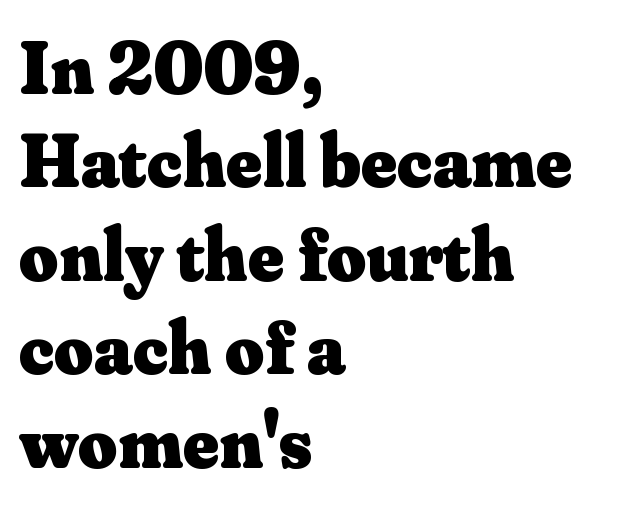
{"serif": "yes", "italic": "no", "bold": "yes", "weight": "heavy", "width": "normal", "stroke_contrast": "medium", "x_height": "small", "monospaced": "no", "underline": "no", "align": "left", "line_spacing_ratio": 1.23, "letter_spacing": "normal", "letter_spacing_em": 0.0, "glyph_px": 76}
